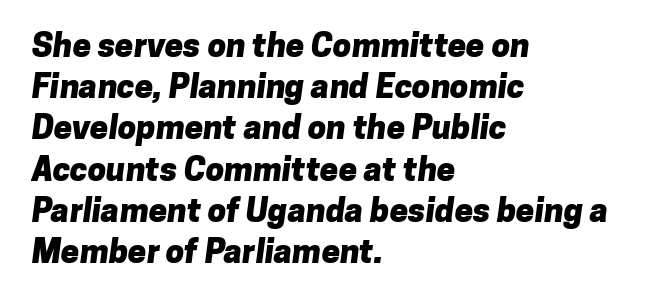
Q: Is the text bold? A: Yes.
Q: Is the typeface a serif or a sans-serif typeface? A: Sans-serif.
Q: Is the text underlined? A: No.
Q: How is the paragraph aligned? A: Left-aligned.
Q: Is the spacing between letters normal or unusually wide? A: Normal.
Q: Is the spacing between lines tight, normal or loose? A: Normal.
Q: Width (condensed, normal, or wide)? A: Normal.
Q: Stroke contrast? A: Low.
Q: x-height? A: Medium.
Q: Monospaced? A: No.
